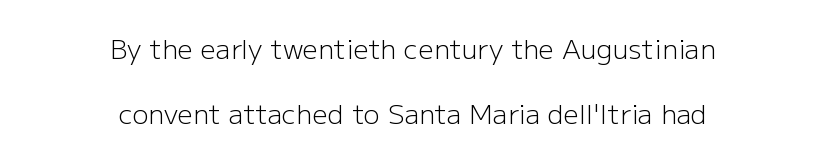
Q: Is the text bold? A: No.
Q: Is the text italic (slanted)? A: No, it is upright.
Q: Is the text underlined? A: No.
Q: How is the paragraph aligned? A: Centered.
Q: Is the spacing between letters normal or unusually wide? A: Normal.
Q: Is the spacing between lines tight, normal or loose? A: Loose.
